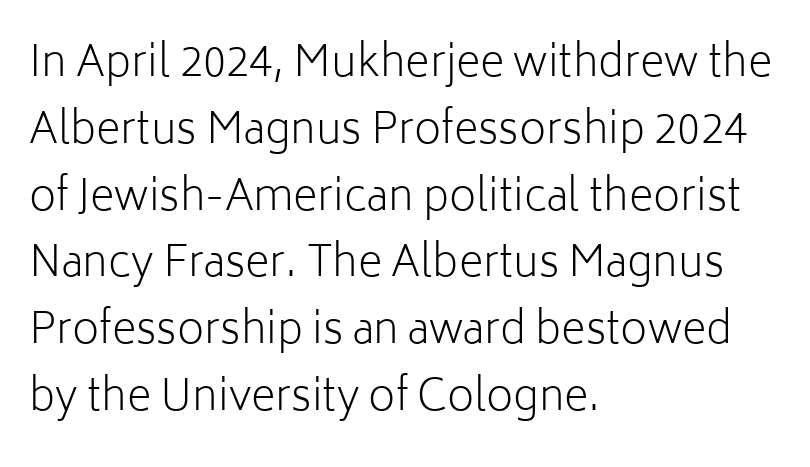
Q: Is the text bold? A: No.
Q: Is the text italic (slanted)? A: No, it is upright.
Q: Is the typeface a serif or a sans-serif typeface? A: Sans-serif.
Q: Is the text underlined? A: No.
Q: How is the paragraph aligned? A: Left-aligned.
Q: Is the spacing between letters normal or unusually wide? A: Normal.
Q: Is the spacing between lines tight, normal or loose? A: Normal.
Q: Width (condensed, normal, or wide)? A: Normal.
Q: Stroke contrast? A: Low.
Q: x-height? A: Medium.
Q: Monospaced? A: No.
